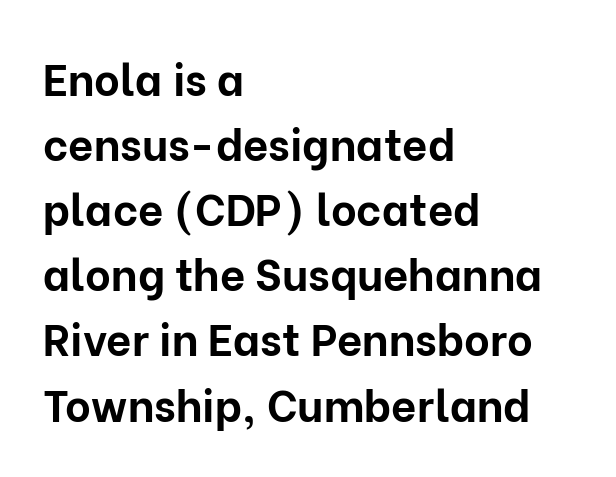
Does the leading feel generous? No, just average. The text was rendered using a sans face with plain stroke endings. This sample uses an upright cut, with every glyph sitting square on the baseline. Proportional: the letters do not fall into vertical columns.
